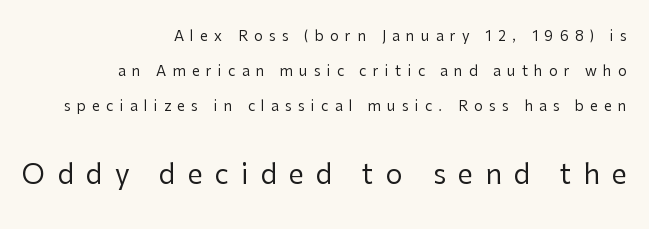
If you squint, the bottom block still reads clearly — it's the larger of the two. The axis of the letterforms is exactly vertical. Students, observe: this is what heavily led, spacious text looks like. The words here are not underlined. No extra ink here — the face is not bold. A student would call this right alignment; a typographer would say flush right, rag left.
